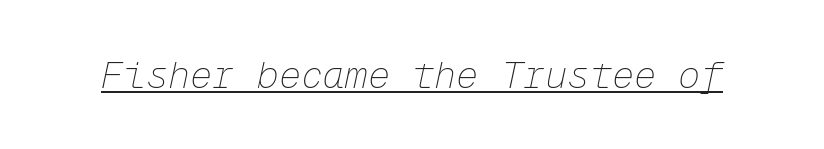
Bold? No — there's no thickening of the strokes. The passage shown is typed in a monospace face where columns stay perfectly aligned. A typographer would call this underscored text. In terms of posture, this sample is oblique. The face used here is rendered with its standard letterfit.
